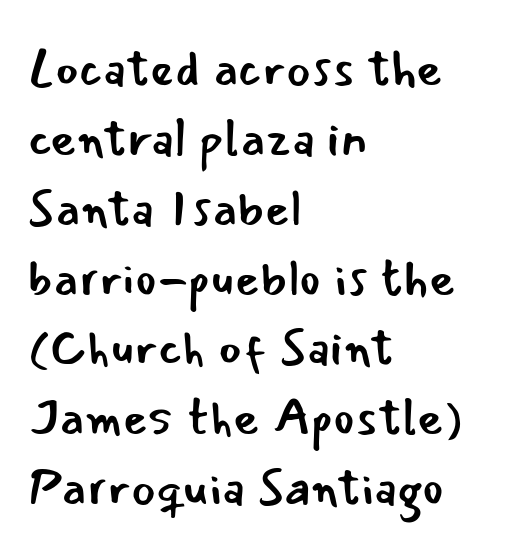
Q: Is the text bold? A: No.
Q: Is the text italic (slanted)? A: No, it is upright.
Q: Is the typeface a serif or a sans-serif typeface? A: Sans-serif.
Q: Is the text underlined? A: No.
Q: How is the paragraph aligned? A: Left-aligned.
Q: Is the spacing between letters normal or unusually wide? A: Normal.
Q: Is the spacing between lines tight, normal or loose? A: Normal.
Q: Width (condensed, normal, or wide)? A: Normal.
Q: Stroke contrast? A: Low.
Q: x-height? A: Small.
Q: Monospaced? A: No.
